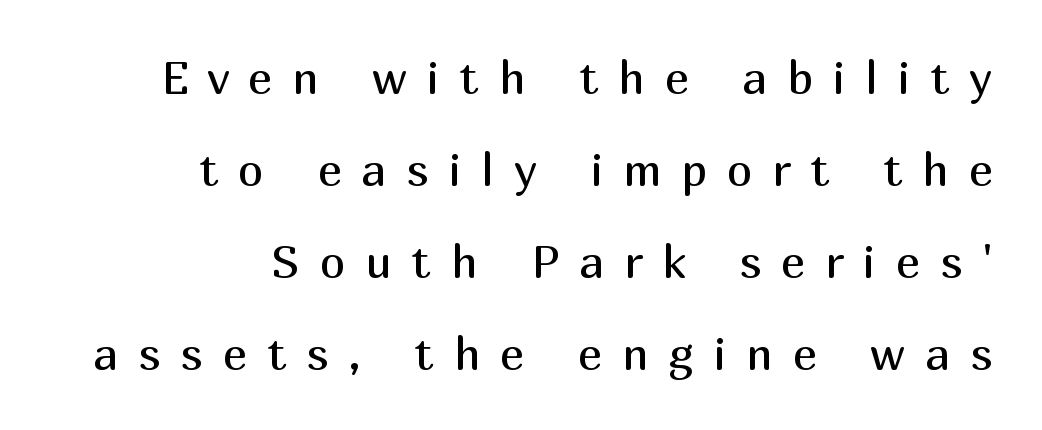
Q: Is the text bold? A: No.
Q: Is the text italic (slanted)? A: No, it is upright.
Q: Is the typeface a serif or a sans-serif typeface? A: Sans-serif.
Q: Is the text underlined? A: No.
Q: How is the paragraph aligned? A: Right-aligned.
Q: Is the spacing between letters normal or unusually wide? A: Unusually wide.
Q: Is the spacing between lines tight, normal or loose? A: Loose.
Q: Width (condensed, normal, or wide)? A: Normal.
Q: Stroke contrast? A: Medium.
Q: x-height? A: Medium.
Q: Monospaced? A: No.
